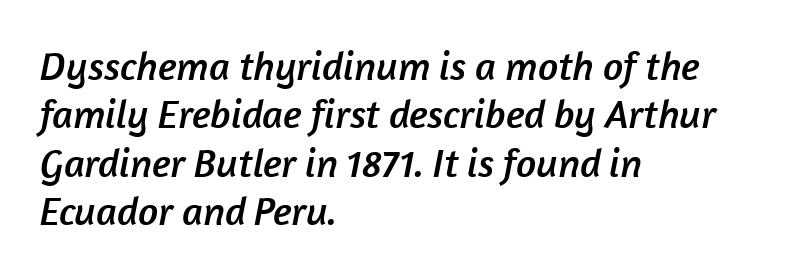
{"serif": "no", "width": "normal", "stroke_contrast": "low", "x_height": "medium", "monospaced": "no", "underline": "no", "align": "left", "line_spacing_ratio": 1.21, "letter_spacing": "normal", "letter_spacing_em": 0.0, "glyph_px": 40}
